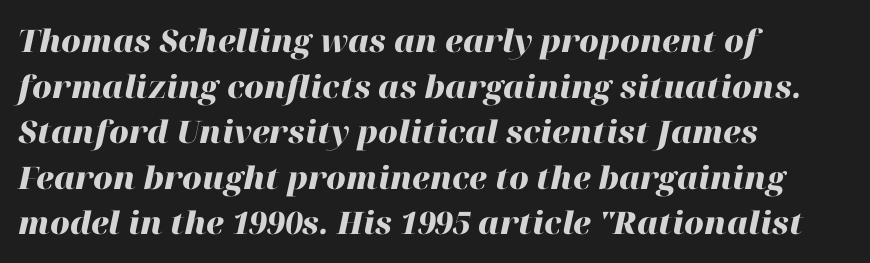
The image shows 31 px heavy type, italic (leaning right); set left-aligned, normal line spacing (1.47x), normal letter spacing, not underlined; high stroke contrast and a medium x-height.
